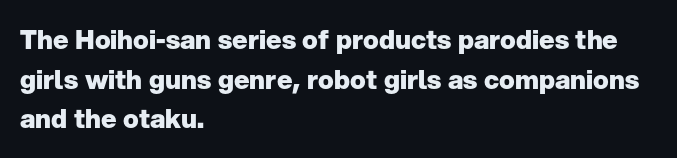
{"italic": "no", "bold": "yes", "underline": "no", "align": "left", "line_spacing": "normal", "line_spacing_ratio": 1.52, "letter_spacing": "normal", "letter_spacing_em": 0.0, "glyph_px": 26}
